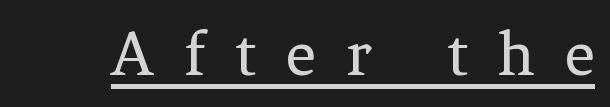
Looks like regular typesetting: each glyph gets only the width it needs. Between one letter and the next there's a generous, obvious gap. It's the straight-up-and-down kind of type. The specimen includes a rule beneath the text block's lines.
